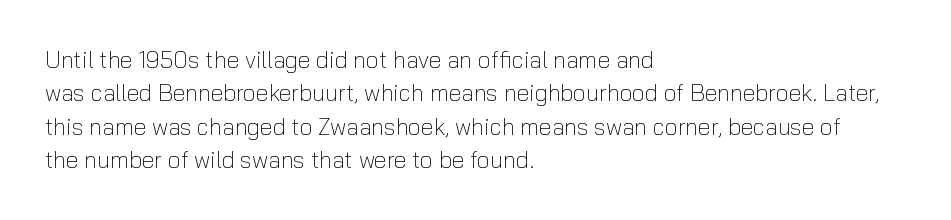
Q: Is the text bold? A: No.
Q: Is the text italic (slanted)? A: No, it is upright.
Q: Is the text underlined? A: No.
Q: How is the paragraph aligned? A: Left-aligned.
Q: Is the spacing between letters normal or unusually wide? A: Normal.
Q: Is the spacing between lines tight, normal or loose? A: Normal.
